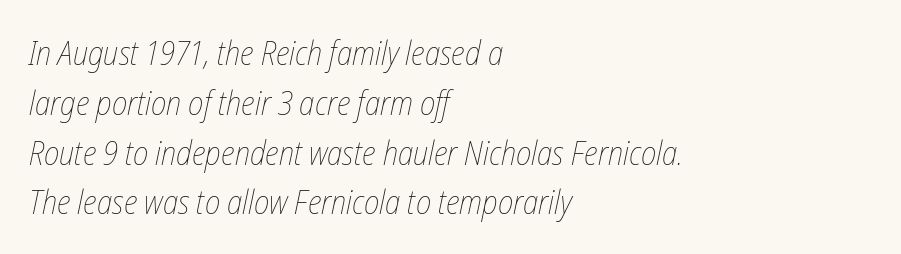
Q: Is the text bold? A: No.
Q: Is the text italic (slanted)? A: Yes, it leans right by about 12 degrees.
Q: Is the text underlined? A: No.
Q: How is the paragraph aligned? A: Left-aligned.
Q: Is the spacing between letters normal or unusually wide? A: Normal.
Q: Is the spacing between lines tight, normal or loose? A: Normal.
Q: Width (condensed, normal, or wide)? A: Condensed.
Q: Stroke contrast? A: Low.
Q: x-height? A: Medium.
Q: Monospaced? A: No.
